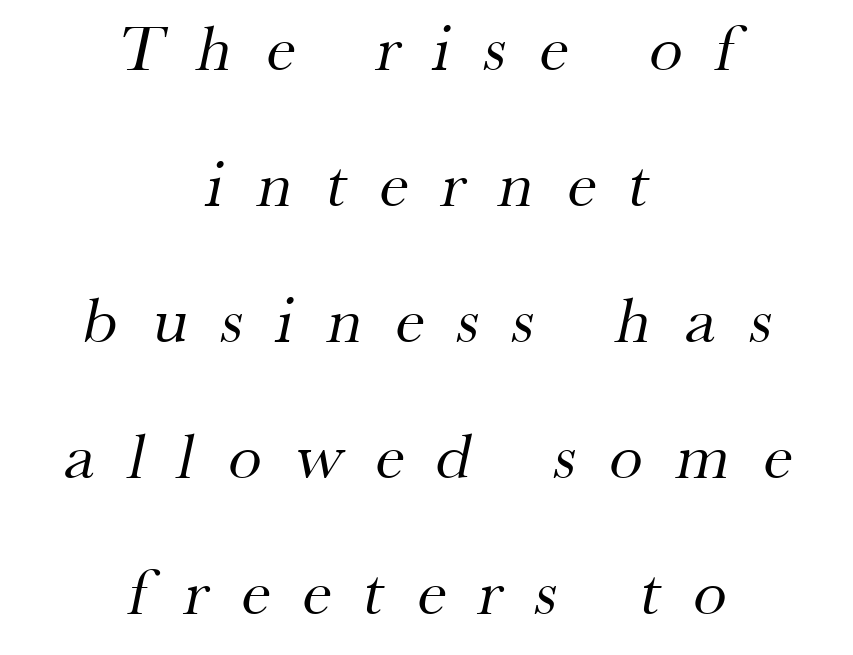
Q: Is the text bold? A: No.
Q: Is the typeface a serif or a sans-serif typeface? A: Serif.
Q: Is the text underlined? A: No.
Q: How is the paragraph aligned? A: Centered.
Q: Is the spacing between letters normal or unusually wide? A: Unusually wide.
Q: Is the spacing between lines tight, normal or loose? A: Loose.
Q: Width (condensed, normal, or wide)? A: Normal.
Q: Stroke contrast? A: Medium.
Q: x-height? A: Small.
Q: Monospaced? A: No.
